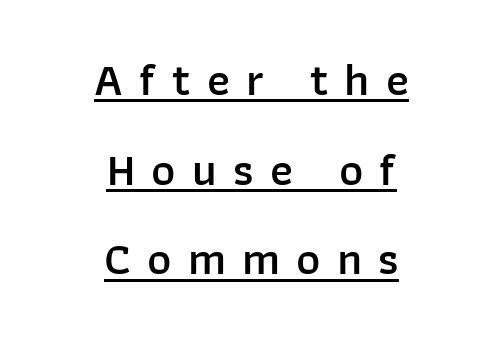
{"serif": "no", "italic": "no", "bold": "semi", "weight": "semibold", "width": "normal", "stroke_contrast": "low", "x_height": "medium", "monospaced": "no", "underline": "yes", "align": "center", "line_spacing": "loose", "line_spacing_ratio": 1.95, "letter_spacing": "wide", "letter_spacing_em": 0.35, "glyph_px": 46}
